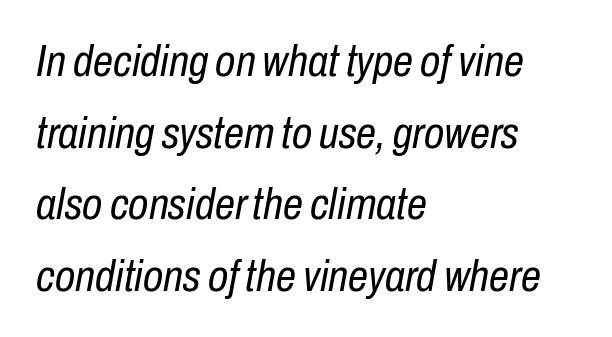
The image shows 45 px regular-weight, condensed type, italic (leaning right); set left-aligned, normal line spacing (1.59x), normal letter spacing, not underlined; low stroke contrast and a medium x-height.
